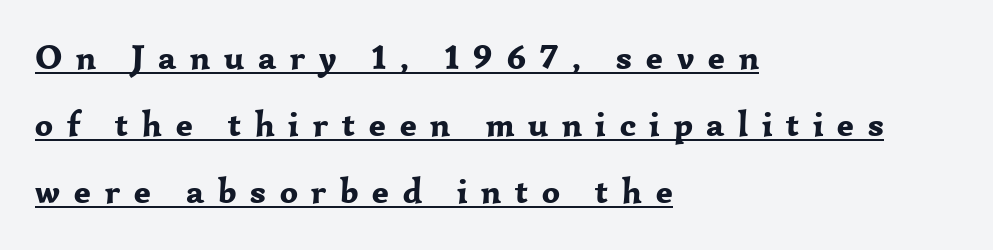
Q: Is the text bold? A: Yes.
Q: Is the text italic (slanted)? A: No, it is upright.
Q: Is the typeface a serif or a sans-serif typeface? A: Serif.
Q: Is the text underlined? A: Yes.
Q: How is the paragraph aligned? A: Left-aligned.
Q: Is the spacing between letters normal or unusually wide? A: Unusually wide.
Q: Is the spacing between lines tight, normal or loose? A: Loose.
Q: Width (condensed, normal, or wide)? A: Normal.
Q: Stroke contrast? A: Low.
Q: x-height? A: Medium.
Q: Monospaced? A: No.
